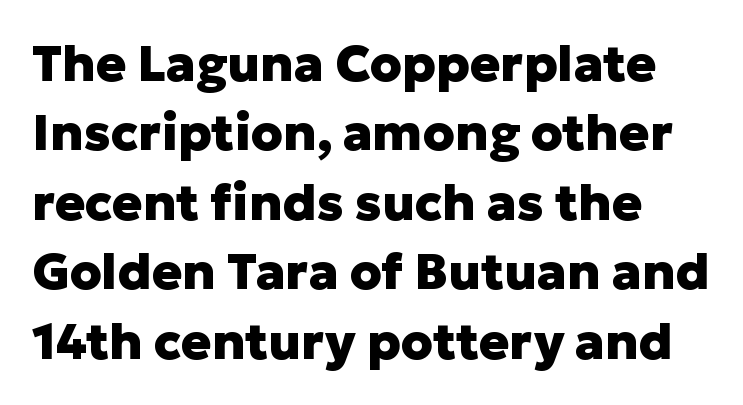
{"serif": "no", "italic": "no", "bold": "yes", "weight": "heavy", "width": "normal", "stroke_contrast": "low", "x_height": "medium", "monospaced": "no", "underline": "no", "align": "left", "line_spacing": "normal", "line_spacing_ratio": 1.39, "letter_spacing": "normal", "letter_spacing_em": 0.0, "glyph_px": 50}
